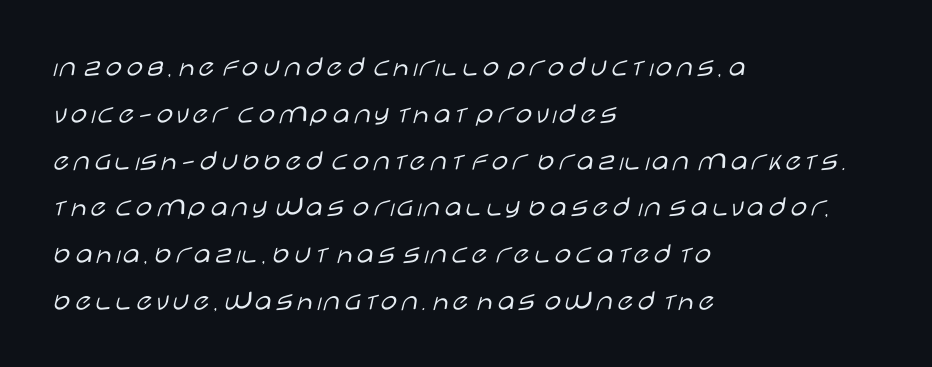
The image shows 30 px light, wide sans-serif type; set left-aligned, normal line spacing (1.56x), normal letter spacing, not underlined; low stroke contrast and a large x-height.
